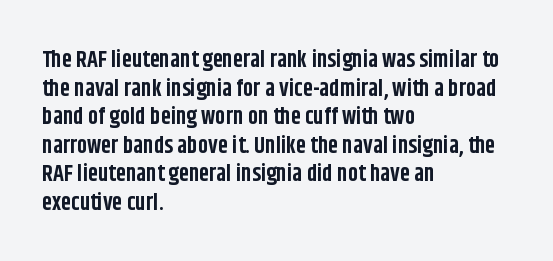
Q: Is the text bold? A: Yes.
Q: Is the text italic (slanted)? A: No, it is upright.
Q: Is the text underlined? A: No.
Q: How is the paragraph aligned? A: Left-aligned.
Q: Is the spacing between letters normal or unusually wide? A: Normal.
